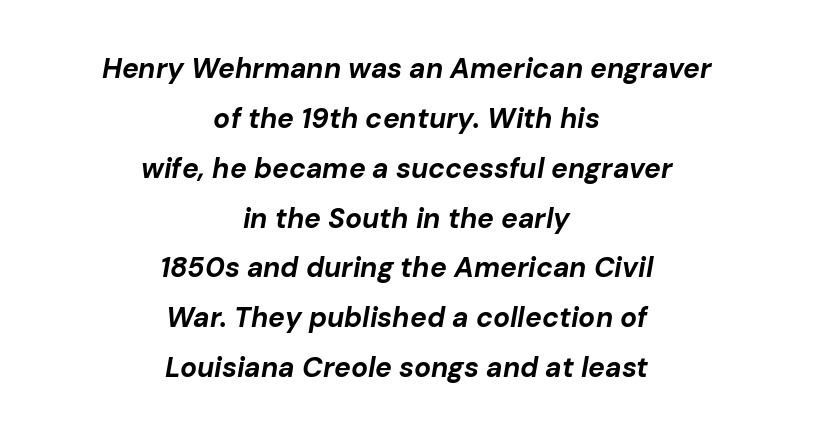
{"italic": "yes", "lean": "right", "slant_degrees": 10, "bold": "yes", "weight": "bold", "width": "normal", "stroke_contrast": "low", "x_height": "medium", "monospaced": "no", "underline": "no", "align": "center", "line_spacing_ratio": 1.78, "letter_spacing": "normal", "letter_spacing_em": 0.0, "glyph_px": 28}
